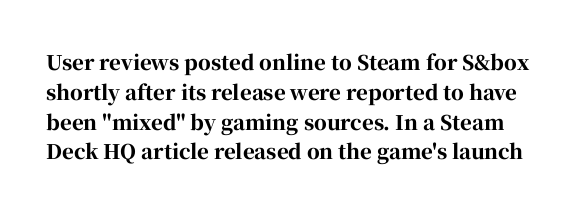
Q: Is the text bold? A: Yes.
Q: Is the text italic (slanted)? A: No, it is upright.
Q: Is the text underlined? A: No.
Q: Is the spacing between letters normal or unusually wide? A: Normal.
Q: Is the spacing between lines tight, normal or loose? A: Normal.
